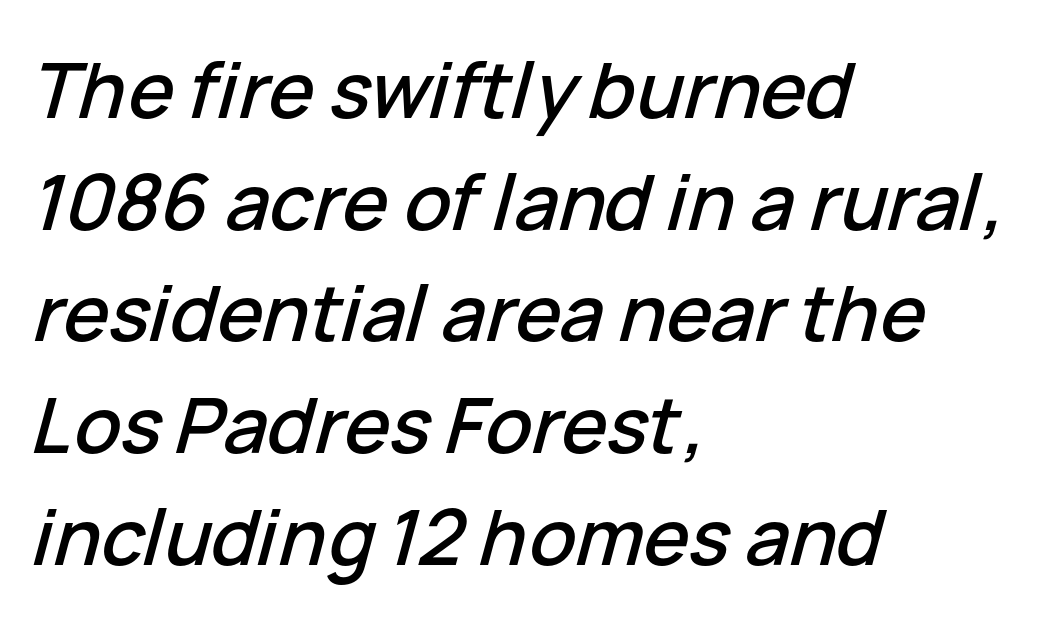
A student would call this left alignment; a typographer would say flush left, rag right. Nobody drew a line under any word here. Words appear dense and cohesive because spacing is normal. Vertically, the passage feels balanced, rows spaced as you'd expect. Designer's note — italics engaged.
